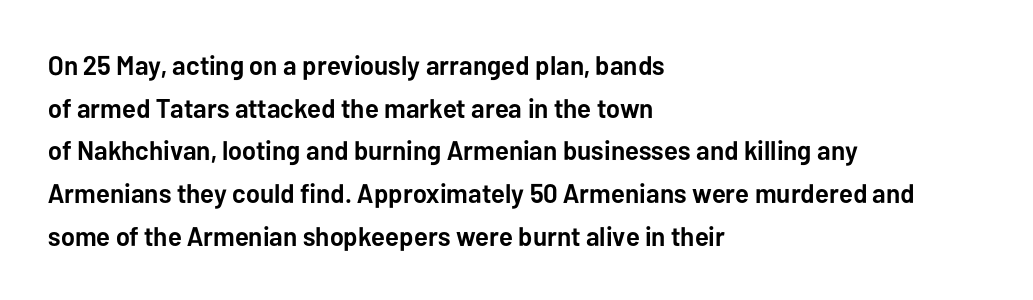
Q: Is the text bold? A: Yes.
Q: Is the text italic (slanted)? A: No, it is upright.
Q: Is the text underlined? A: No.
Q: How is the paragraph aligned? A: Left-aligned.
Q: Is the spacing between letters normal or unusually wide? A: Normal.
Q: Is the spacing between lines tight, normal or loose? A: Normal.
